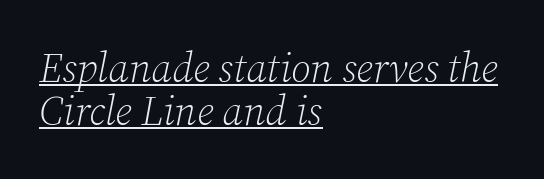
Q: Is the text bold? A: No.
Q: Is the text italic (slanted)? A: Yes, it leans right by about 12 degrees.
Q: Is the typeface a serif or a sans-serif typeface? A: Serif.
Q: Is the text underlined? A: Yes.
Q: How is the paragraph aligned? A: Left-aligned.
Q: Is the spacing between letters normal or unusually wide? A: Normal.
Q: Is the spacing between lines tight, normal or loose? A: Tight.
Q: Width (condensed, normal, or wide)? A: Normal.
Q: Stroke contrast? A: Low.
Q: x-height? A: Medium.
Q: Monospaced? A: No.
